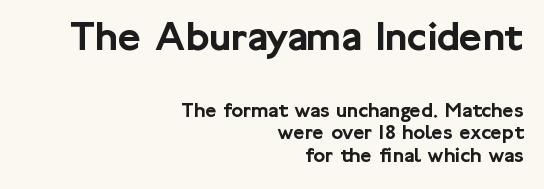
Q: Is the text italic (slanted)? A: No, it is upright.
Q: Is the typeface a serif or a sans-serif typeface? A: Sans-serif.
Q: Is the text underlined? A: No.
Q: How is the paragraph aligned? A: Right-aligned.
Q: Is the spacing between letters normal or unusually wide? A: Normal.
Q: Is the spacing between lines tight, normal or loose? A: Tight.
Q: Which block of text is set in a larger size, the first (top) or the second (bottom)? A: The first (top) one.
Q: Width (condensed, normal, or wide)? A: Normal.
Q: Stroke contrast? A: Low.
Q: x-height? A: Medium.
Q: Monospaced? A: No.
